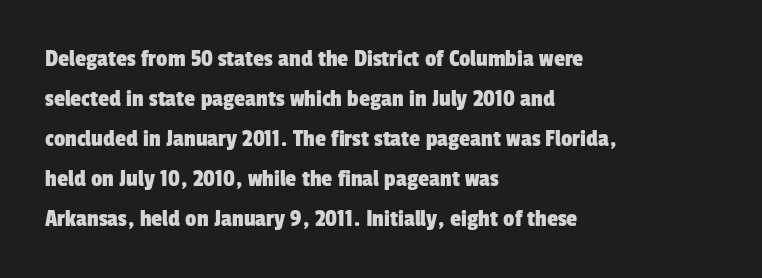
{"underline": "no", "align": "left", "line_spacing": "normal", "line_spacing_ratio": 1.6, "letter_spacing": "normal", "letter_spacing_em": 0.0, "glyph_px": 25}
